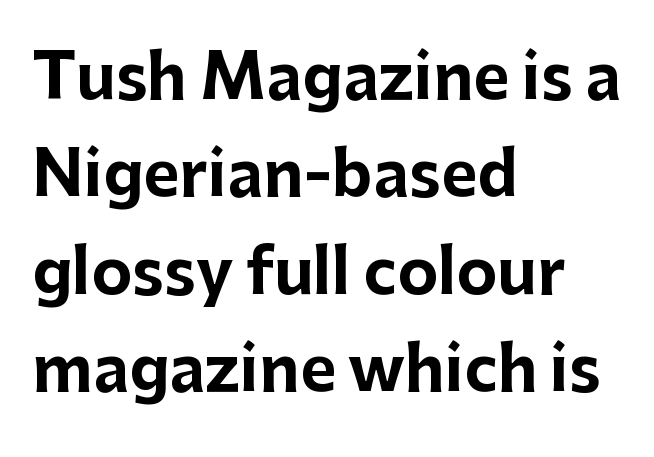
The image shows 62 px bold sans-serif type, upright; set left-aligned, normal line spacing (1.57x), normal letter spacing, not underlined; low stroke contrast and a medium x-height.
